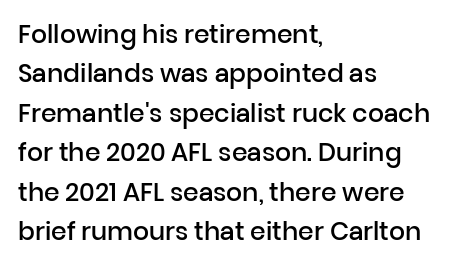
Underlining? Definitely not there. This sample uses plain, unmodified letter spacing. Is there any slant? The stems are plumb. A classic flush-left, rag-right setting is used for this passage.
